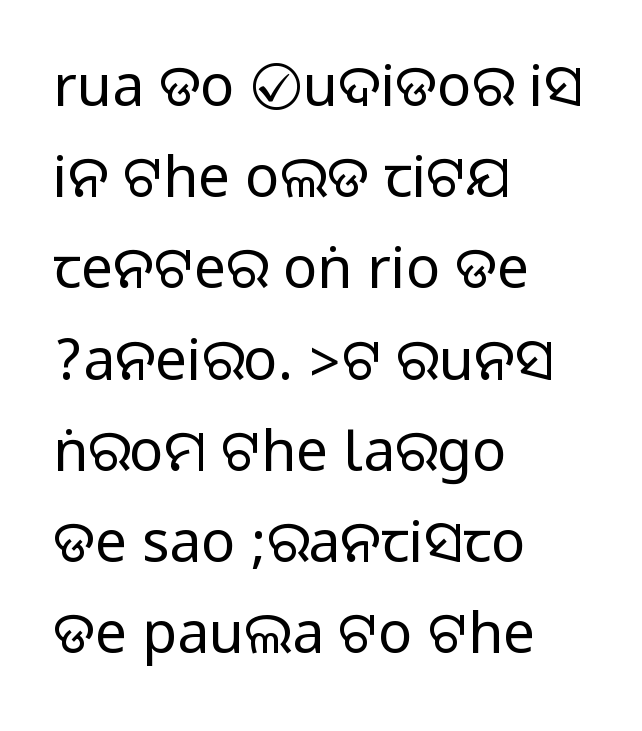
Q: Is the text italic (slanted)? A: No, it is upright.
Q: Is the typeface a serif or a sans-serif typeface? A: Sans-serif.
Q: Is the text underlined? A: No.
Q: How is the paragraph aligned? A: Left-aligned.
Q: Is the spacing between letters normal or unusually wide? A: Normal.
Q: Is the spacing between lines tight, normal or loose? A: Normal.
Q: Width (condensed, normal, or wide)? A: Normal.
Q: Stroke contrast? A: Medium.
Q: Monospaced? A: No.
